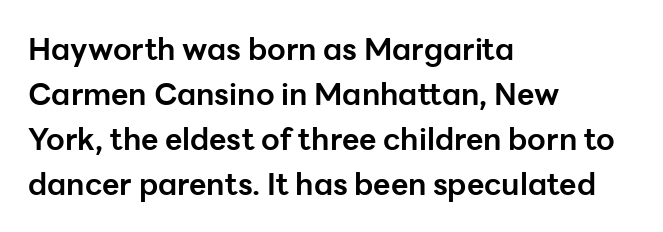
The image shows 30 px bold sans-serif type, upright; set left-aligned, normal line spacing (1.5x), normal letter spacing, not underlined; low stroke contrast and a medium x-height.
